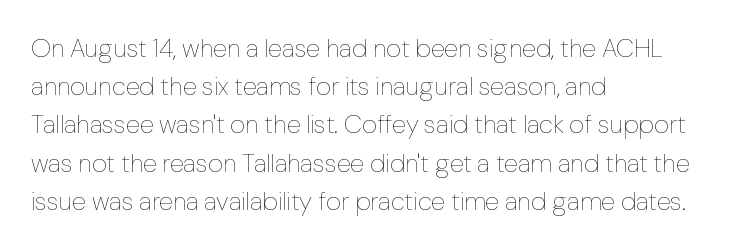
Q: Is the text bold? A: No.
Q: Is the text italic (slanted)? A: No, it is upright.
Q: Is the text underlined? A: No.
Q: How is the paragraph aligned? A: Left-aligned.
Q: Is the spacing between letters normal or unusually wide? A: Normal.
Q: Is the spacing between lines tight, normal or loose? A: Normal.
